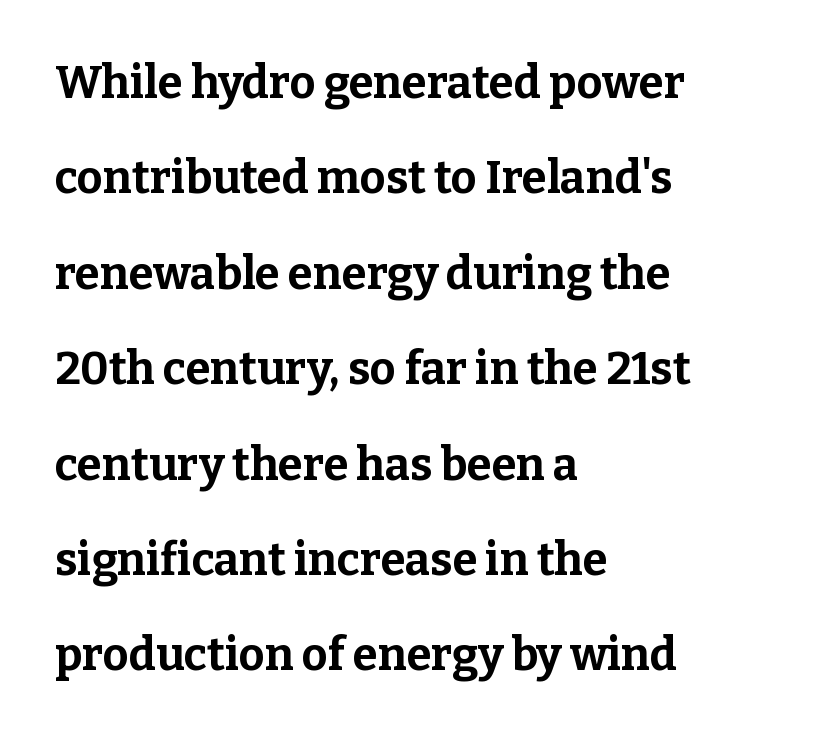
Check the space under the baseline: it is left empty. Bold? Absolutely — the strokes are thick and heavy. Caption: standard tracking, unaltered. When letters stand straight like this, we call the style roman or upright. Vertical spacing — loose. These lines are set flush left with a ragged right edge.
